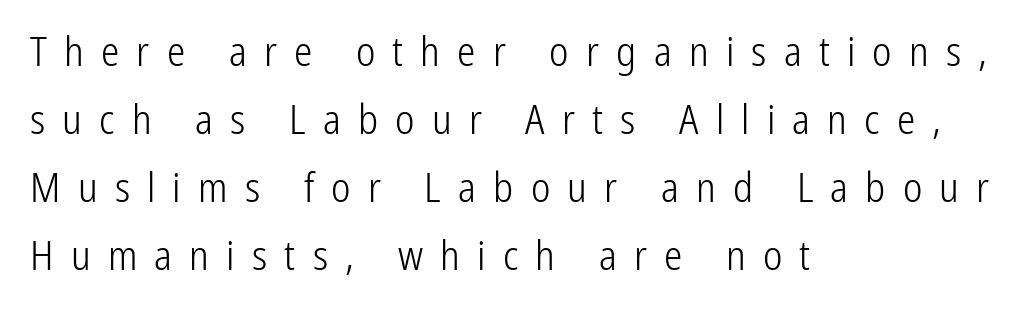
One-word summary of the alignment: left. I'd call this a sans setting — the letters go barefoot. This rendering widens character spacing well past its baseline value. The vertical gap from one line to the next is medium. Weight class: somewhere from thin through regular.
